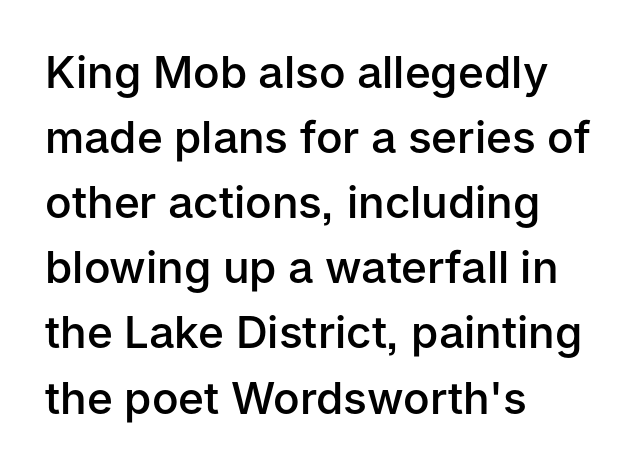
A typesetter would call this proportional, since set widths differ per character. Look at the stroke-to-counter ratio: somewhat heavy, a semibold. The space beneath each line is pristine and unruled. The setting favours the left margin, as ordinary paragraphs usually do. These lines sit exactly where default settings would place them.
